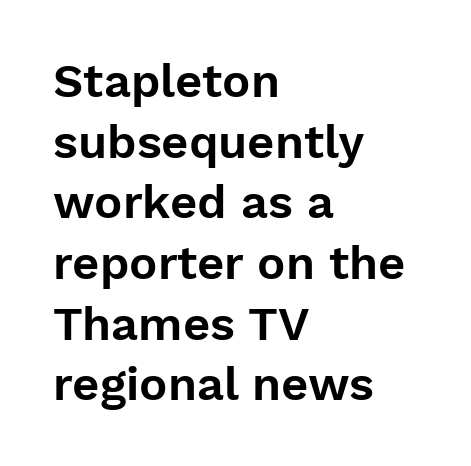
Q: Is the text italic (slanted)? A: No, it is upright.
Q: Is the typeface a serif or a sans-serif typeface? A: Sans-serif.
Q: Is the text underlined? A: No.
Q: How is the paragraph aligned? A: Left-aligned.
Q: Is the spacing between letters normal or unusually wide? A: Normal.
Q: Is the spacing between lines tight, normal or loose? A: Normal.
Q: Width (condensed, normal, or wide)? A: Normal.
Q: Stroke contrast? A: Low.
Q: x-height? A: Medium.
Q: Monospaced? A: No.
